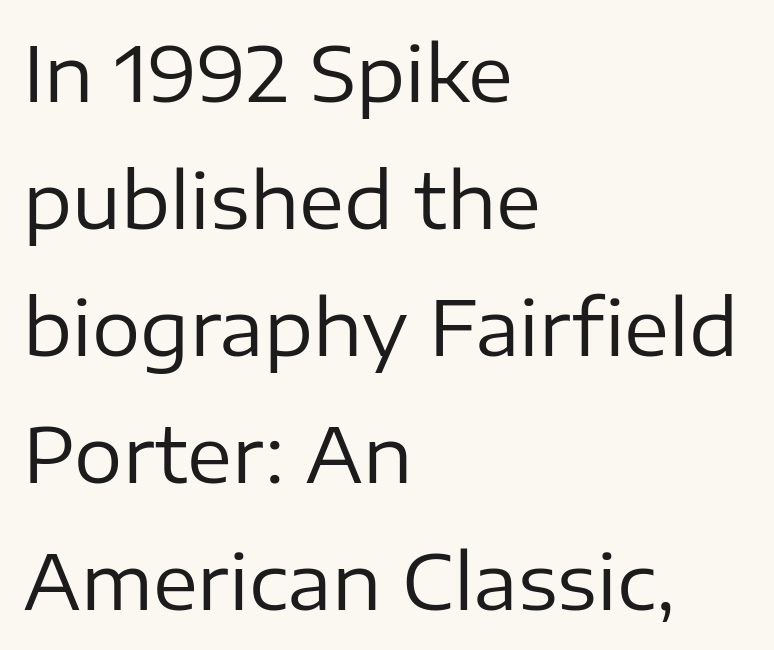
Posture: vertical. The space beneath each line is pristine and unruled. The rendering uses a moderate line-height, typical for paragraphs. The line texture is even and compact thanks to regular tracking.
